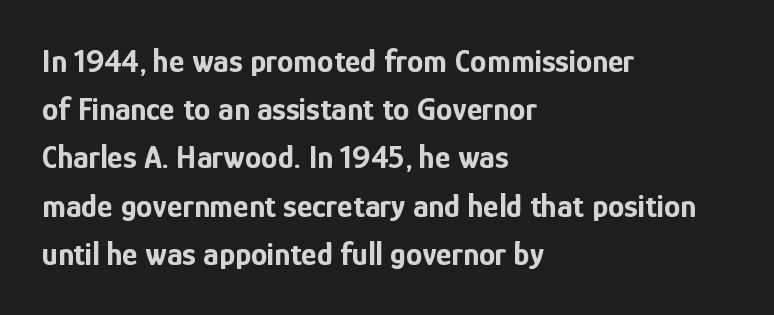
The image shows 33 px bold, condensed sans-serif type, upright; set left-aligned, normal line spacing (1.46x), normal letter spacing, not underlined; low stroke contrast and a medium x-height.
